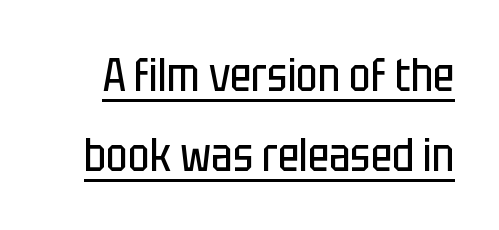
{"serif": "no", "italic": "no", "bold": "no", "weight": "regular", "width": "condensed", "stroke_contrast": "low", "x_height": "large", "monospaced": "no", "underline": "yes", "line_spacing_ratio": 1.73, "letter_spacing": "normal", "letter_spacing_em": 0.0, "glyph_px": 46}
